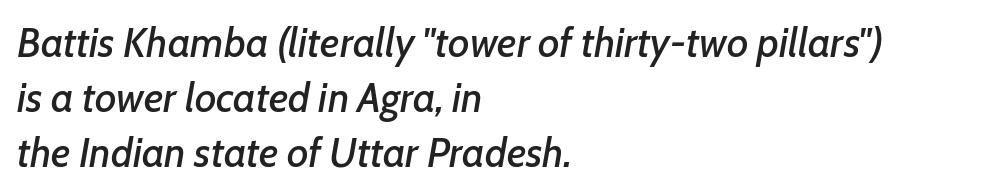
Q: Is the text italic (slanted)? A: Yes, it leans right by about 7 degrees.
Q: Is the text underlined? A: No.
Q: How is the paragraph aligned? A: Left-aligned.
Q: Is the spacing between letters normal or unusually wide? A: Normal.
Q: Is the spacing between lines tight, normal or loose? A: Normal.
Q: Width (condensed, normal, or wide)? A: Normal.
Q: Stroke contrast? A: Low.
Q: x-height? A: Medium.
Q: Monospaced? A: No.
